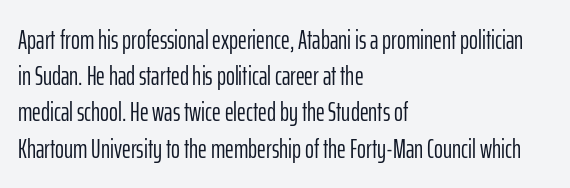
The strokes carry an ordinary text weight at most. Teacher's note: observe the even left margin — that is flush-left alignment. The lines sit at an ordinary, default distance from one another. Does extra space separate the letters? No, they use regular spacing. Posture: vertical. The specimen omits any rule beneath the text block's lines.
